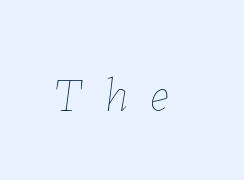
The image shows 49 px thin type, italic (leaning right); set unusually wide letter spacing (+0.46 em), not underlined; low stroke contrast and a medium x-height.
